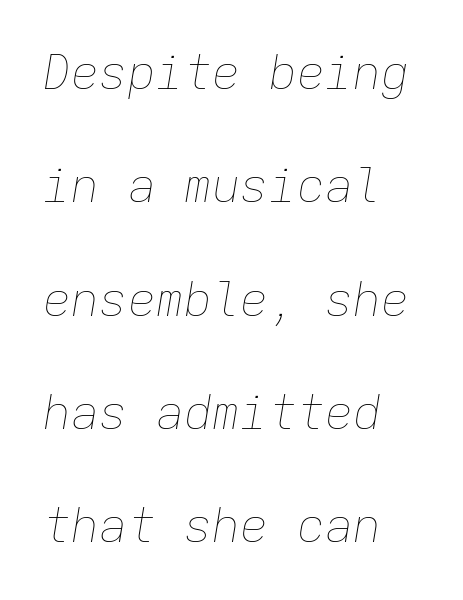
The image shows 47 px thin type, italic (leaning right), monospaced; set left-aligned, loose line spacing (2.41x), normal letter spacing, not underlined; low stroke contrast and a medium x-height.
